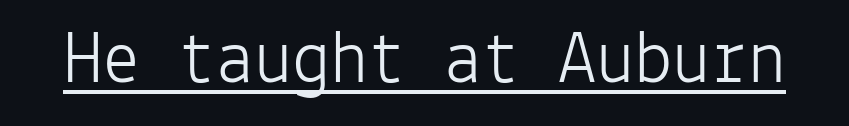
The image shows 76 px light sans-serif type, upright, monospaced; set normal letter spacing, underlined; low stroke contrast and a medium x-height.
